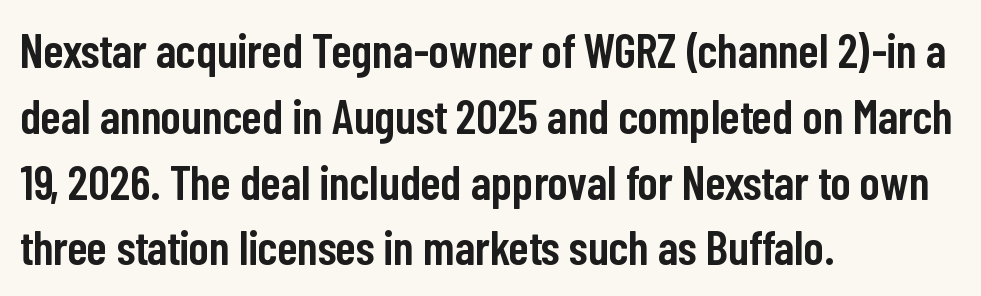
This rendering uses left alignment, leaving the right contour irregular. Weight check: semibold — heavier than regular, not quite bold. You can tell it's not italic because the verticals are truly vertical. Standard letterfit; no display-style spreading of the glyphs. The baseline area is clear.
